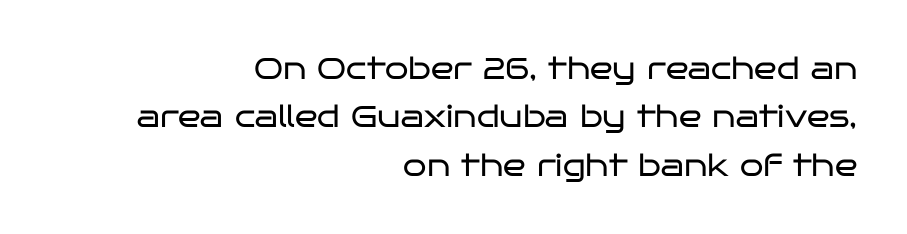
Q: Is the text bold? A: No.
Q: Is the text italic (slanted)? A: No, it is upright.
Q: Is the typeface a serif or a sans-serif typeface? A: Sans-serif.
Q: Is the text underlined? A: No.
Q: How is the paragraph aligned? A: Right-aligned.
Q: Is the spacing between letters normal or unusually wide? A: Normal.
Q: Is the spacing between lines tight, normal or loose? A: Normal.
Q: Width (condensed, normal, or wide)? A: Wide.
Q: Stroke contrast? A: Low.
Q: x-height? A: Large.
Q: Monospaced? A: No.
